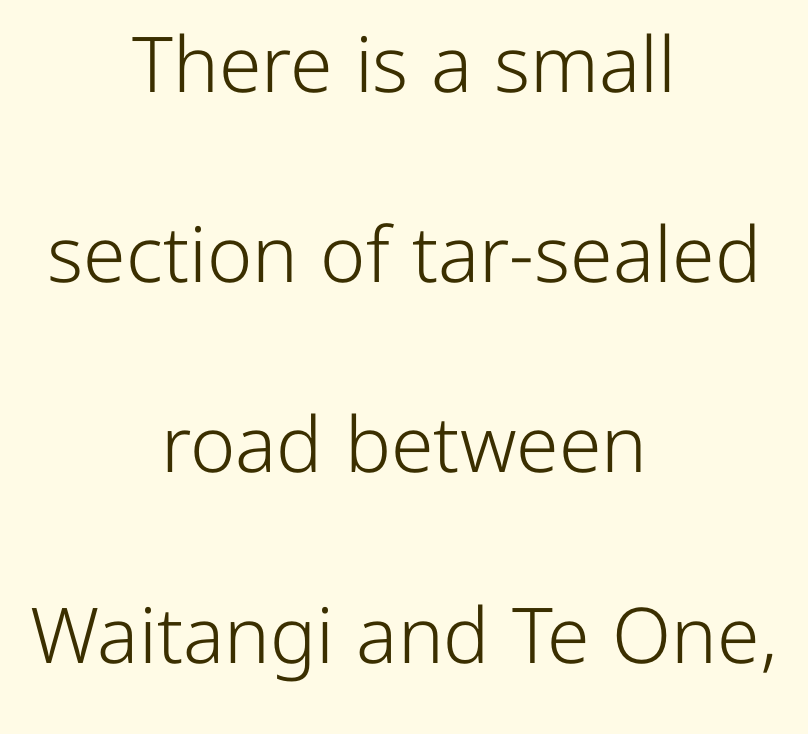
{"serif": "no", "italic": "no", "bold": "no", "weight": "light", "width": "normal", "stroke_contrast": "low", "x_height": "medium", "monospaced": "no", "underline": "no", "align": "center", "line_spacing": "loose", "line_spacing_ratio": 2.47, "letter_spacing": "normal", "letter_spacing_em": 0.0, "glyph_px": 77}
